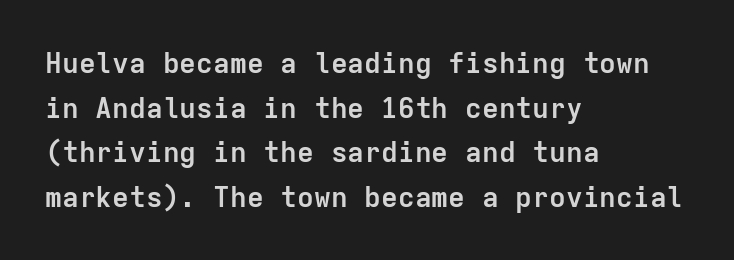
The image shows 28 px semibold sans-serif type, upright, monospaced; set left-aligned, normal line spacing (1.59x), normal letter spacing, not underlined; low stroke contrast and a medium x-height.
